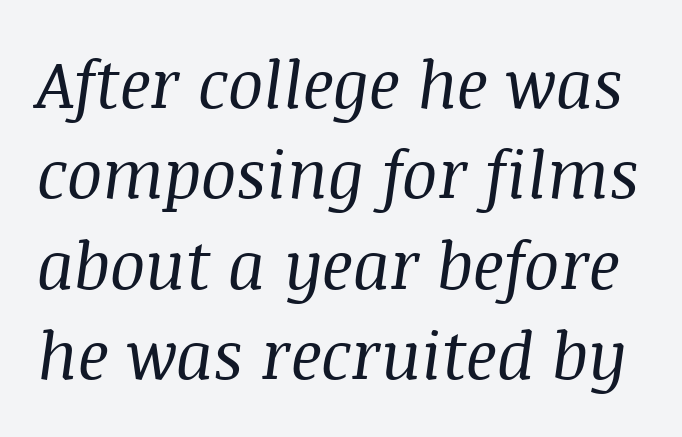
Q: Is the text bold? A: No.
Q: Is the text italic (slanted)? A: Yes, it leans right by about 8 degrees.
Q: Is the typeface a serif or a sans-serif typeface? A: Serif.
Q: Is the text underlined? A: No.
Q: Is the spacing between letters normal or unusually wide? A: Normal.
Q: Is the spacing between lines tight, normal or loose? A: Normal.
Q: Width (condensed, normal, or wide)? A: Normal.
Q: Stroke contrast? A: Medium.
Q: x-height? A: Large.
Q: Monospaced? A: No.
